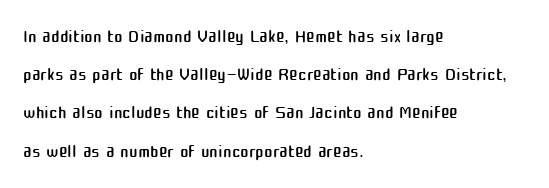
{"italic": "no", "bold": "no", "underline": "no", "align": "left", "line_spacing": "normal", "line_spacing_ratio": 1.47, "letter_spacing": "normal", "letter_spacing_em": 0.0, "glyph_px": 26}
